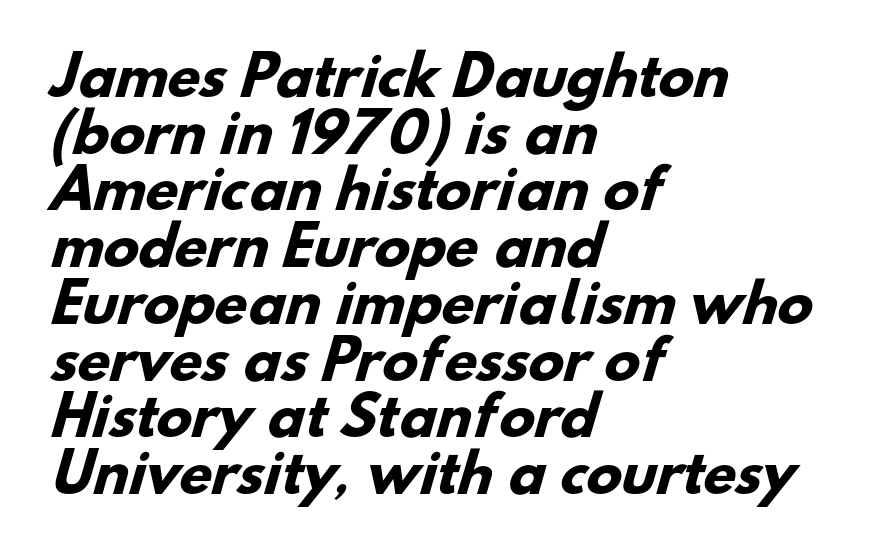
The strip under each line holds only bare page. Cramped leading. All the whitespace from short lines collects on the right. The rendering uses a bold face; every stroke is thick and dark. Note the varied advance widths — an 'i' is clearly narrower than an 'm'. In terms of letterspacing, this is plain default setting.
